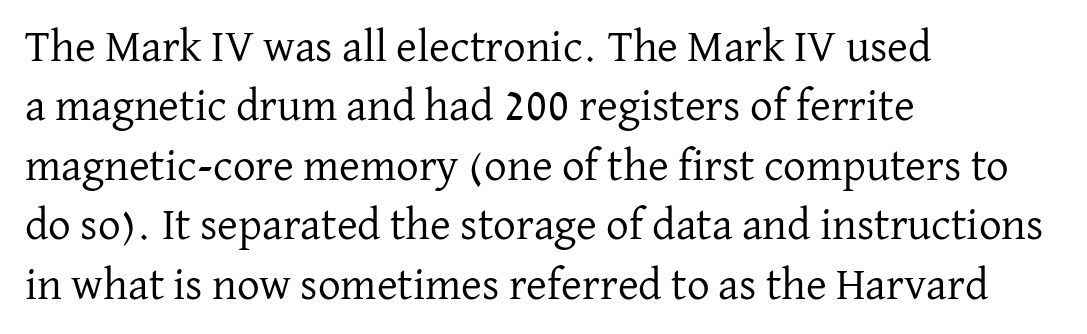
The face used here is proportionally spaced, like ordinary book or web type. A clean baseline with only descenders dipping below it. The weight tops out at a normal text grade. In CSS terms this would be text-align: left. The passage shown has conventional tracking throughout. The rows are spaced the way most documents space them.
